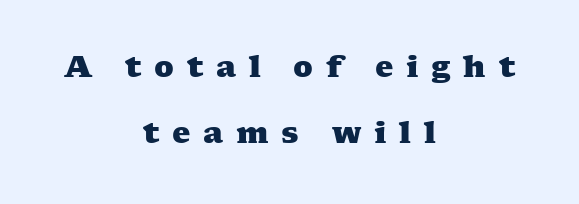
Q: Is the text bold? A: Yes.
Q: Is the typeface a serif or a sans-serif typeface? A: Serif.
Q: Is the text underlined? A: No.
Q: How is the paragraph aligned? A: Centered.
Q: Is the spacing between letters normal or unusually wide? A: Unusually wide.
Q: Is the spacing between lines tight, normal or loose? A: Loose.
Q: Width (condensed, normal, or wide)? A: Wide.
Q: Stroke contrast? A: Medium.
Q: x-height? A: Medium.
Q: Monospaced? A: No.
